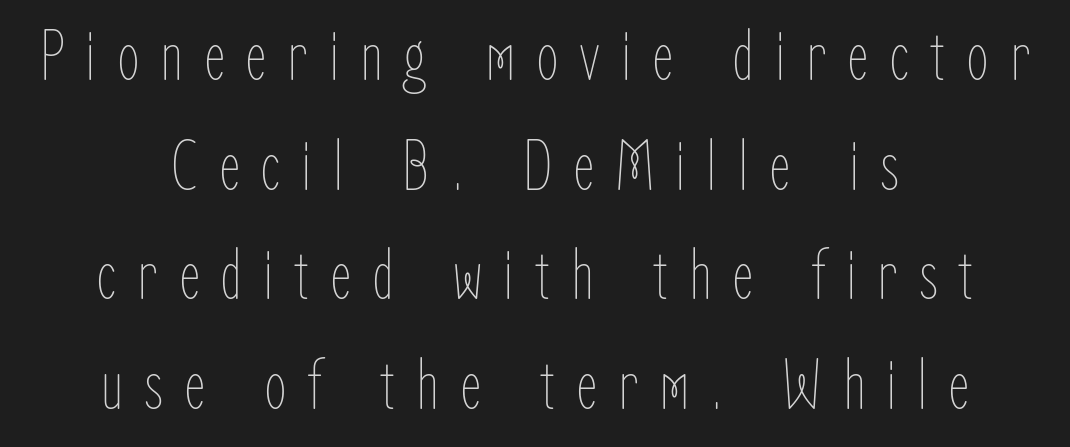
{"italic": "no", "bold": "no", "weight": "thin", "width": "condensed", "stroke_contrast": "low", "x_height": "medium", "monospaced": "no", "underline": "no", "align": "center", "line_spacing": "normal", "line_spacing_ratio": 1.48, "letter_spacing": "wide", "letter_spacing_em": 0.28, "glyph_px": 74}
